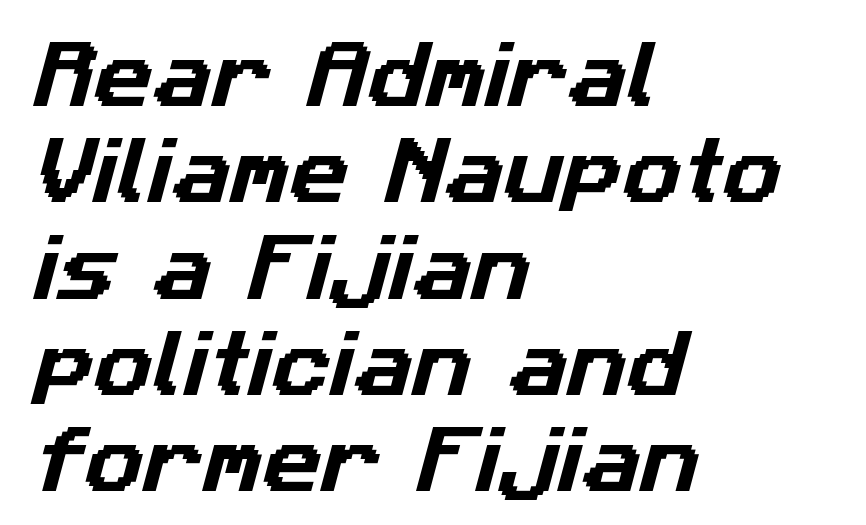
{"serif": "no", "width": "normal", "stroke_contrast": "low", "x_height": "medium", "monospaced": "no", "underline": "no", "align": "left", "line_spacing": "normal", "line_spacing_ratio": 1.32, "letter_spacing": "normal", "letter_spacing_em": 0.0, "glyph_px": 73}
